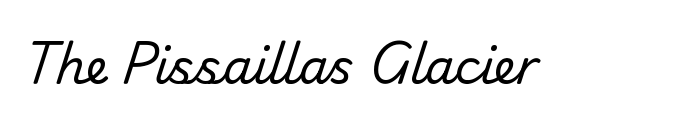
{"serif": "no", "bold": "no", "weight": "regular", "width": "normal", "stroke_contrast": "low", "x_height": "small", "monospaced": "no", "underline": "no", "letter_spacing": "normal", "letter_spacing_em": 0.0, "glyph_px": 47}
